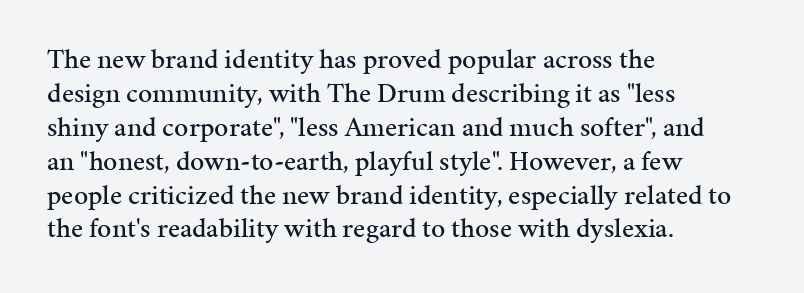
{"serif": "yes", "italic": "no", "width": "normal", "stroke_contrast": "medium", "x_height": "medium", "monospaced": "no", "underline": "no", "align": "left", "line_spacing_ratio": 1.21, "letter_spacing": "normal", "letter_spacing_em": 0.0, "glyph_px": 28}
